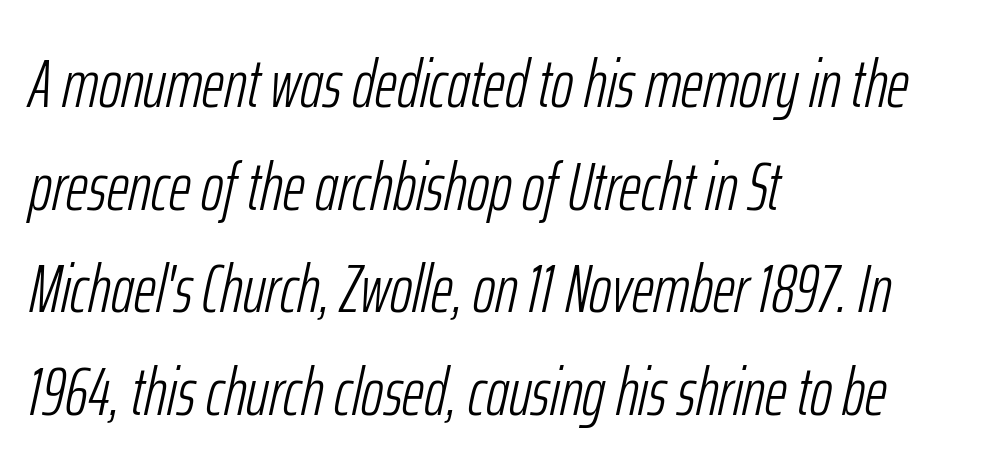
Students, observe: this is what conventionally led text looks like. How are the letters spaced? Ordinarily, with no added tracking. A quiet, ordinary-to-light weight characterises the typeface. Leftover space on each line is placed entirely after the last word. A bare baseline throughout the passage. When letters slant like this, we call the style italic.
